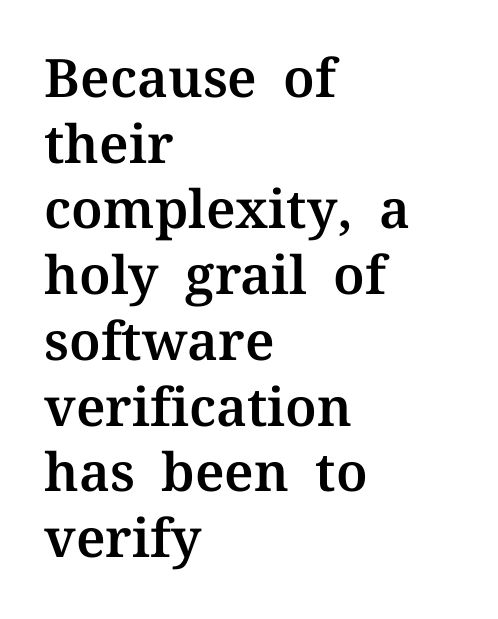
{"serif": "yes", "italic": "no", "width": "normal", "stroke_contrast": "medium", "x_height": "medium", "monospaced": "no", "underline": "no", "align": "left", "line_spacing_ratio": 1.24, "letter_spacing": "normal", "letter_spacing_em": 0.0, "glyph_px": 53}
